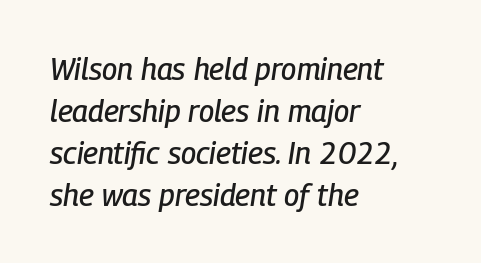
{"italic": "yes", "lean": "right", "slant_degrees": 9, "width": "condensed", "stroke_contrast": "low", "x_height": "medium", "monospaced": "no", "underline": "no", "align": "left", "line_spacing": "normal", "line_spacing_ratio": 1.4, "letter_spacing": "normal", "letter_spacing_em": 0.0, "glyph_px": 30}
